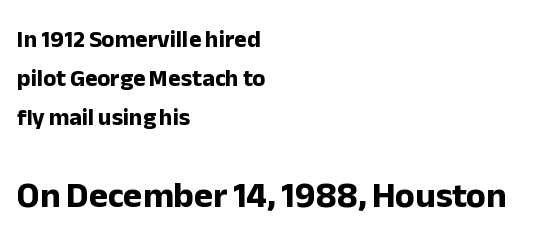
The image shows 36 px bold sans-serif type, upright; set left-aligned, normal line spacing (1.62x), normal letter spacing, not underlined; the second (bottom) block is 1.5x larger; low stroke contrast and a medium x-height.
